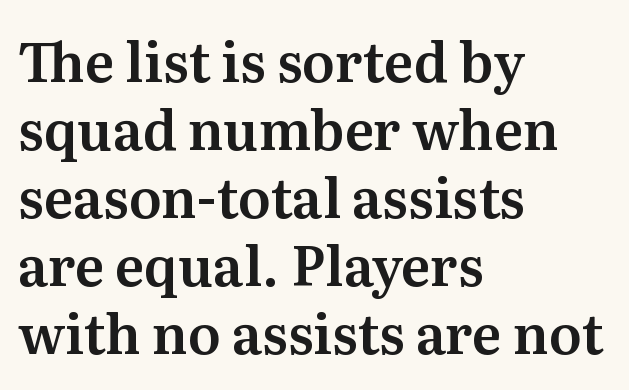
Q: Is the text italic (slanted)? A: No, it is upright.
Q: Is the typeface a serif or a sans-serif typeface? A: Serif.
Q: Is the text underlined? A: No.
Q: How is the paragraph aligned? A: Left-aligned.
Q: Is the spacing between letters normal or unusually wide? A: Normal.
Q: Is the spacing between lines tight, normal or loose? A: Normal.
Q: Width (condensed, normal, or wide)? A: Normal.
Q: Stroke contrast? A: Medium.
Q: x-height? A: Medium.
Q: Monospaced? A: No.
